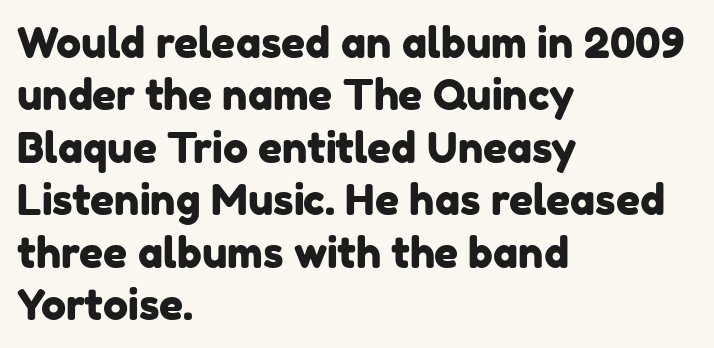
Whoever set this chose a conventional vertical rhythm. Observe the absence of serifs on each vertical stroke in this sample. Line starts are locked; line ends wander. Each row of text sits above clean, open space.
